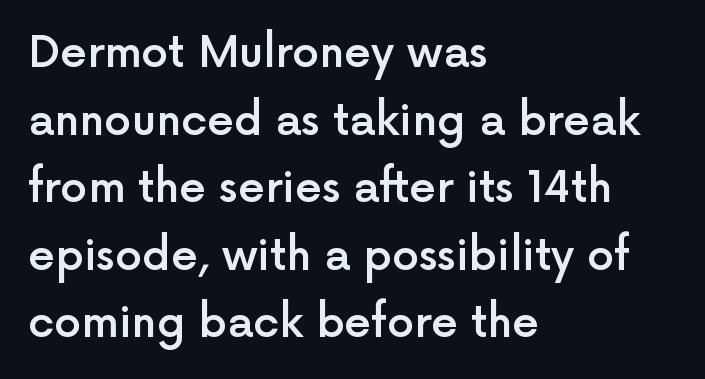
The image shows 43 px semibold sans-serif type, upright; set left-aligned, normal line spacing (1.57x), normal letter spacing, not underlined; a medium x-height.
